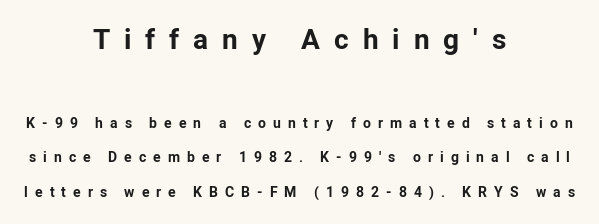
The image shows 28 px bold sans-serif type, upright; set centered, loose line spacing (2.47x), unusually wide letter spacing (+0.5 em), not underlined; the first (top) block is 2.0x larger; low stroke contrast and a medium x-height.
